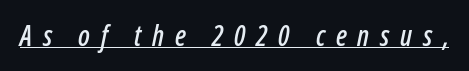
The image shows 28 px condensed type, italic (leaning right); set unusually wide letter spacing (+0.38 em), underlined; low stroke contrast and a medium x-height.
